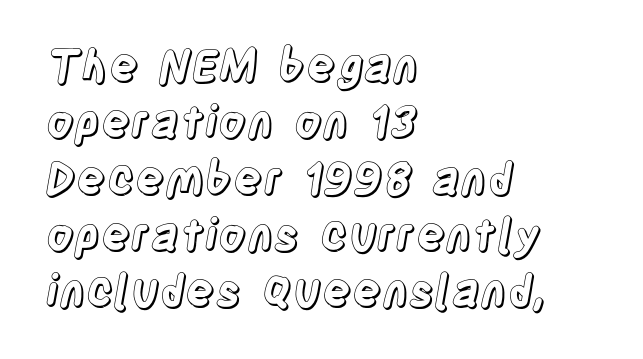
{"width": "condensed", "x_height": "large", "monospaced": "no", "underline": "no", "align": "left", "line_spacing": "normal", "line_spacing_ratio": 1.28, "letter_spacing": "normal", "letter_spacing_em": 0.0, "glyph_px": 44}
